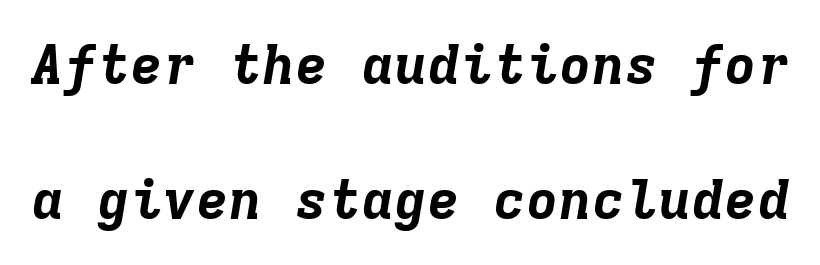
Style check: oblique. One glance says open: line gaps are wider than usual. Heavy, bold letterforms. The words here are not underlined.
